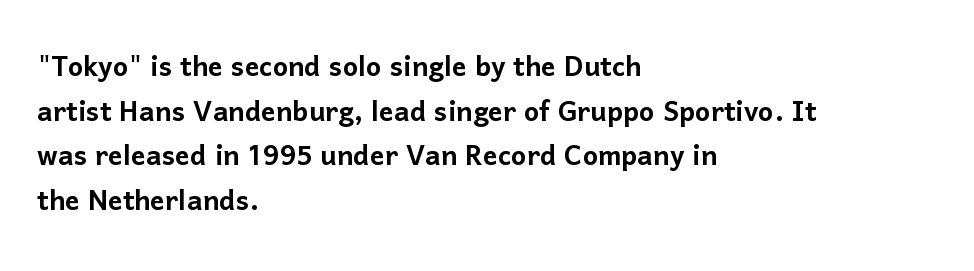
The image shows 36 px sans-serif type, upright; set left-aligned, line spacing 1.24x, normal letter spacing, not underlined; low stroke contrast and a medium x-height.
